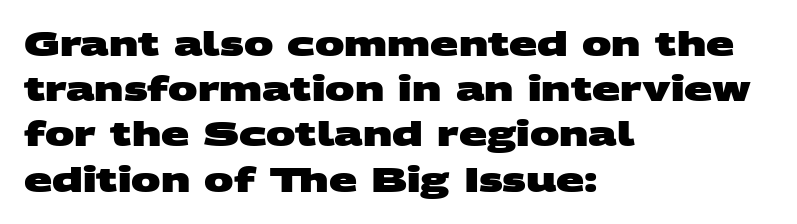
Q: Is the text bold? A: Yes.
Q: Is the typeface a serif or a sans-serif typeface? A: Sans-serif.
Q: Is the text underlined? A: No.
Q: How is the paragraph aligned? A: Left-aligned.
Q: Is the spacing between letters normal or unusually wide? A: Normal.
Q: Is the spacing between lines tight, normal or loose? A: Normal.
Q: Width (condensed, normal, or wide)? A: Wide.
Q: Stroke contrast? A: Medium.
Q: x-height? A: Large.
Q: Monospaced? A: No.
